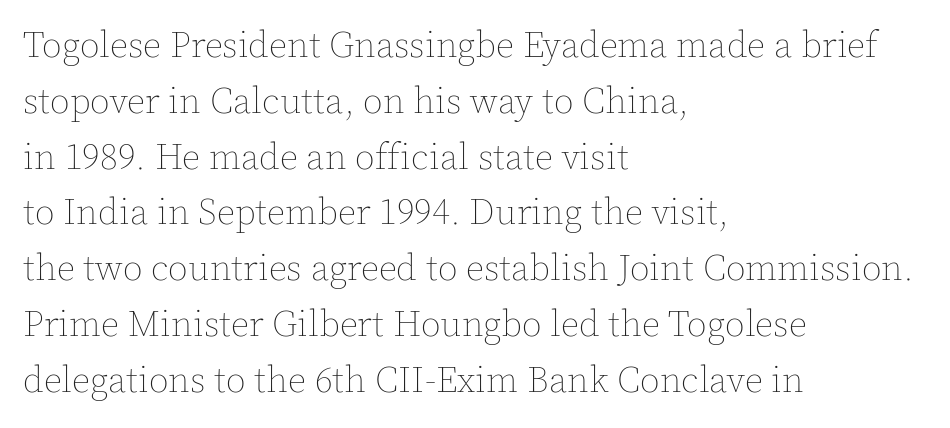
The image shows 36 px thin type, upright; set left-aligned, normal line spacing (1.55x), normal letter spacing, not underlined; a medium x-height.
